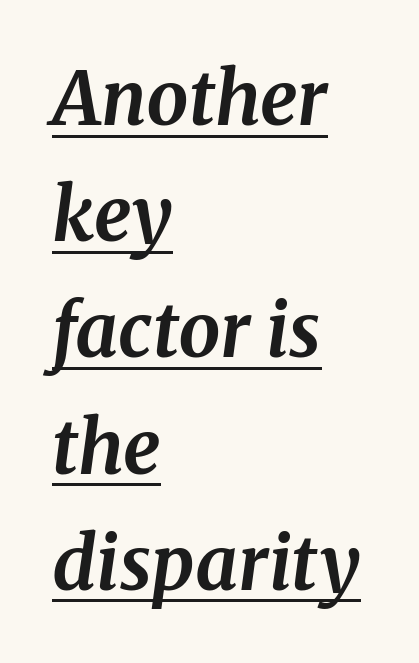
The image shows 74 px bold serif type, italic (leaning right); set left-aligned, normal line spacing (1.57x), normal letter spacing, underlined; medium stroke contrast and a medium x-height.
